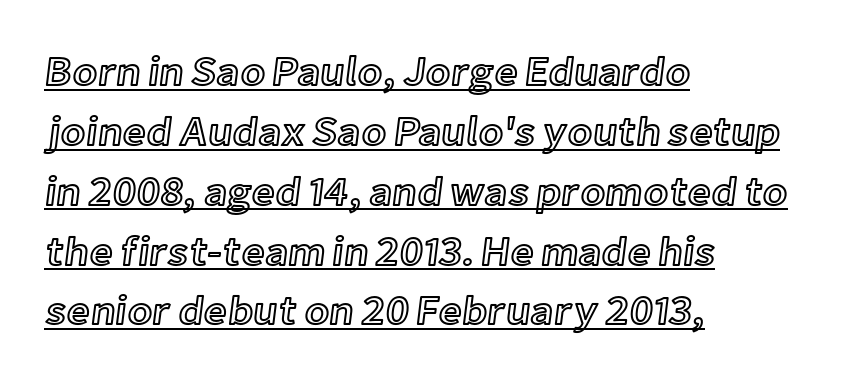
The lettering is marked with a stroke running underneath it. The compositor pushed each line to the left boundary. A typesetter would call this proportional, since set widths differ per character. The designer left line spacing at the default. The gaps between neighbouring characters are ordinary and unremarkable.
